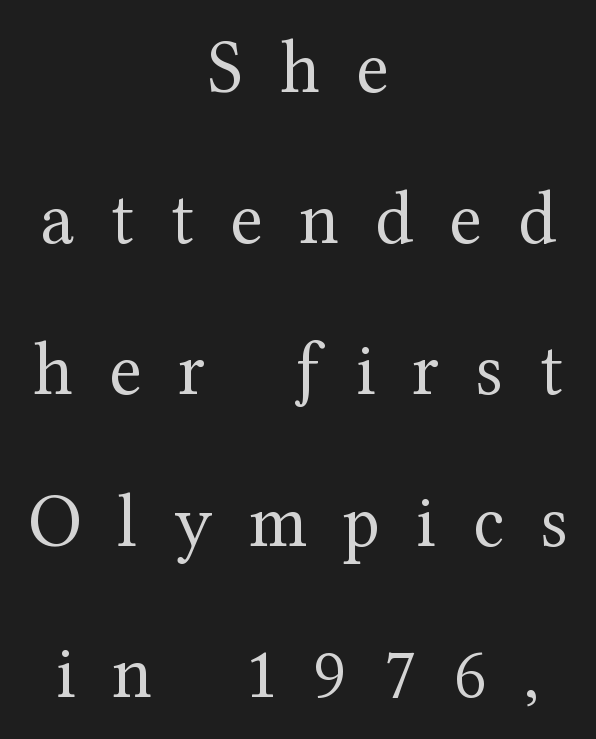
{"serif": "yes", "italic": "no", "bold": "no", "weight": "regular", "width": "normal", "stroke_contrast": "medium", "x_height": "medium", "monospaced": "no", "underline": "no", "align": "center", "line_spacing": "loose", "line_spacing_ratio": 1.99, "letter_spacing": "wide", "letter_spacing_em": 0.48, "glyph_px": 76}
